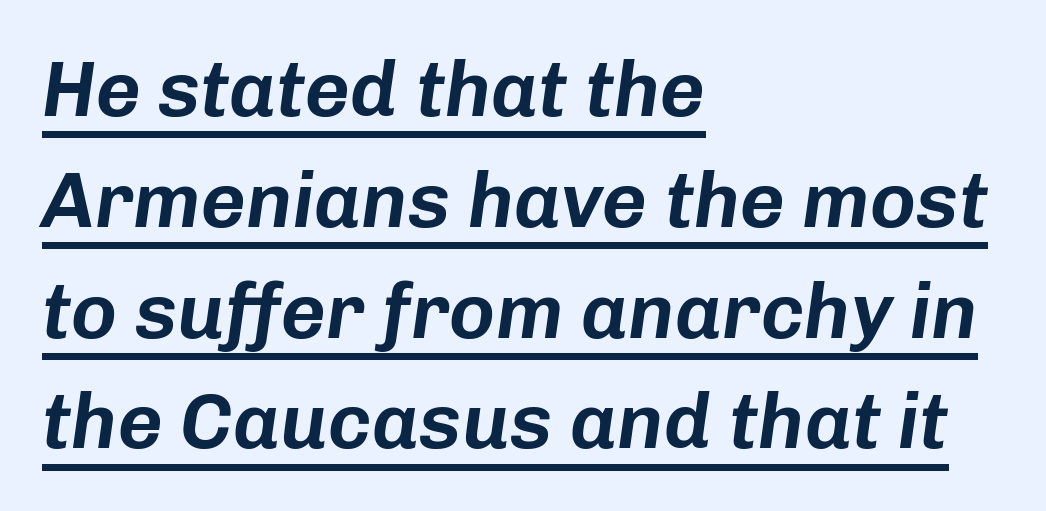
{"italic": "yes", "lean": "right", "slant_degrees": 8, "width": "normal", "stroke_contrast": "low", "x_height": "medium", "monospaced": "no", "underline": "yes", "align": "left", "line_spacing": "normal", "line_spacing_ratio": 1.42, "letter_spacing": "normal", "letter_spacing_em": 0.0, "glyph_px": 78}
